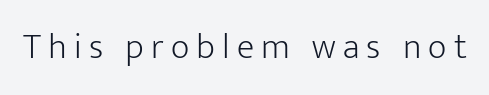
Q: Is the text bold? A: No.
Q: Is the text italic (slanted)? A: No, it is upright.
Q: Is the typeface a serif or a sans-serif typeface? A: Sans-serif.
Q: Is the text underlined? A: No.
Q: Is the spacing between letters normal or unusually wide? A: Unusually wide.
Q: Width (condensed, normal, or wide)? A: Normal.
Q: Stroke contrast? A: Low.
Q: x-height? A: Medium.
Q: Monospaced? A: No.
